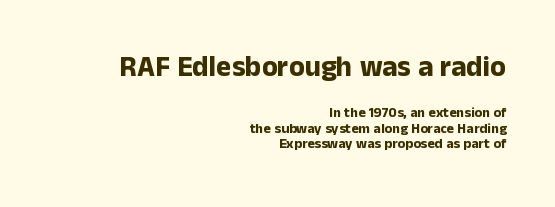
Q: Is the text bold? A: Yes.
Q: Is the text italic (slanted)? A: No, it is upright.
Q: Is the typeface a serif or a sans-serif typeface? A: Sans-serif.
Q: Is the text underlined? A: No.
Q: How is the paragraph aligned? A: Right-aligned.
Q: Is the spacing between letters normal or unusually wide? A: Normal.
Q: Is the spacing between lines tight, normal or loose? A: Tight.
Q: Which block of text is set in a larger size, the first (top) or the second (bottom)? A: The first (top) one.
Q: Width (condensed, normal, or wide)? A: Normal.
Q: Stroke contrast? A: Low.
Q: x-height? A: Medium.
Q: Monospaced? A: No.
